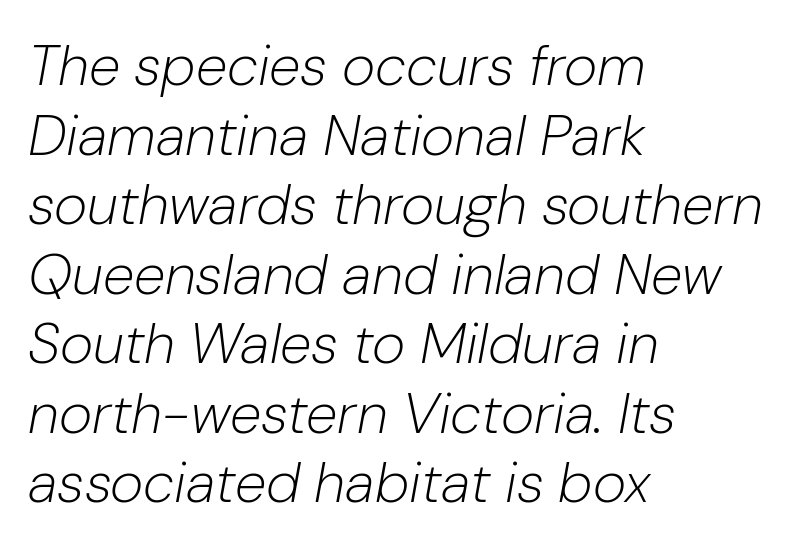
{"italic": "yes", "lean": "right", "slant_degrees": 10, "bold": "no", "weight": "light", "width": "normal", "stroke_contrast": "low", "x_height": "medium", "monospaced": "no", "underline": "no", "align": "left", "line_spacing_ratio": 1.22, "letter_spacing": "normal", "letter_spacing_em": 0.0, "glyph_px": 57}
